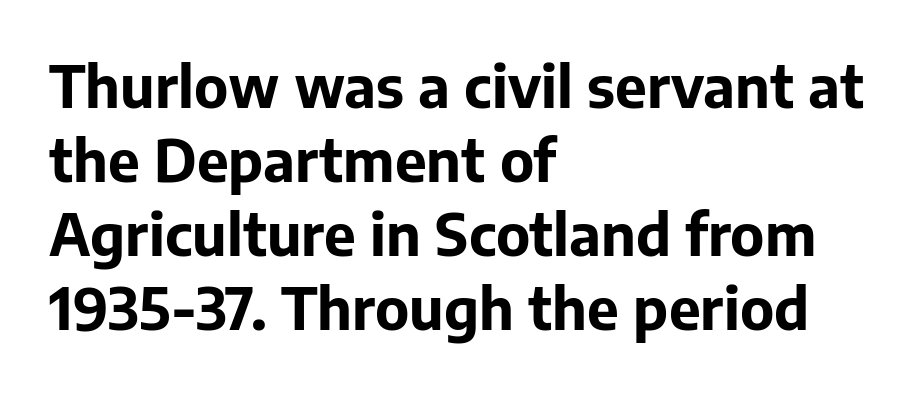
{"serif": "no", "italic": "no", "bold": "yes", "weight": "bold", "width": "normal", "stroke_contrast": "low", "x_height": "medium", "monospaced": "no", "underline": "no", "align": "left", "line_spacing": "normal", "line_spacing_ratio": 1.3, "letter_spacing": "normal", "letter_spacing_em": 0.0, "glyph_px": 57}
